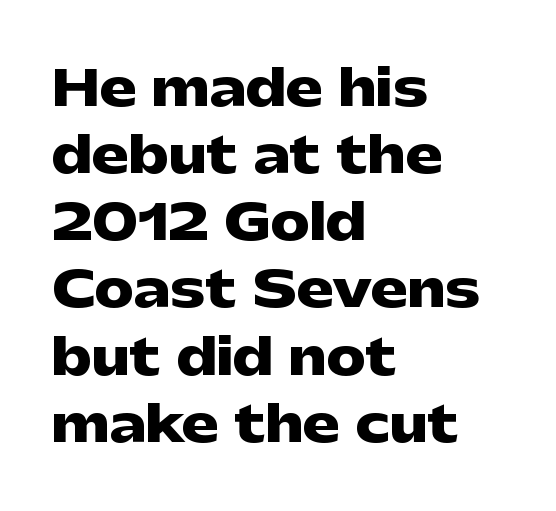
The image shows 49 px heavy, wide sans-serif type, upright; set left-aligned, normal line spacing (1.37x), normal letter spacing, not underlined; low stroke contrast and a medium x-height.
